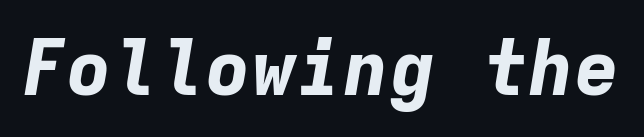
{"italic": "yes", "lean": "right", "slant_degrees": 9, "bold": "yes", "weight": "bold", "width": "normal", "stroke_contrast": "low", "x_height": "medium", "monospaced": "yes", "underline": "no", "letter_spacing": "normal", "letter_spacing_em": 0.0, "glyph_px": 77}
